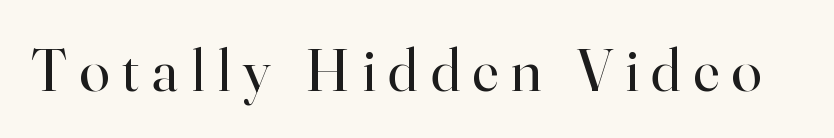
Q: Is the text bold? A: No.
Q: Is the text italic (slanted)? A: No, it is upright.
Q: Is the typeface a serif or a sans-serif typeface? A: Serif.
Q: Is the text underlined? A: No.
Q: Is the spacing between letters normal or unusually wide? A: Unusually wide.
Q: Width (condensed, normal, or wide)? A: Normal.
Q: Stroke contrast? A: High.
Q: x-height? A: Small.
Q: Monospaced? A: No.
